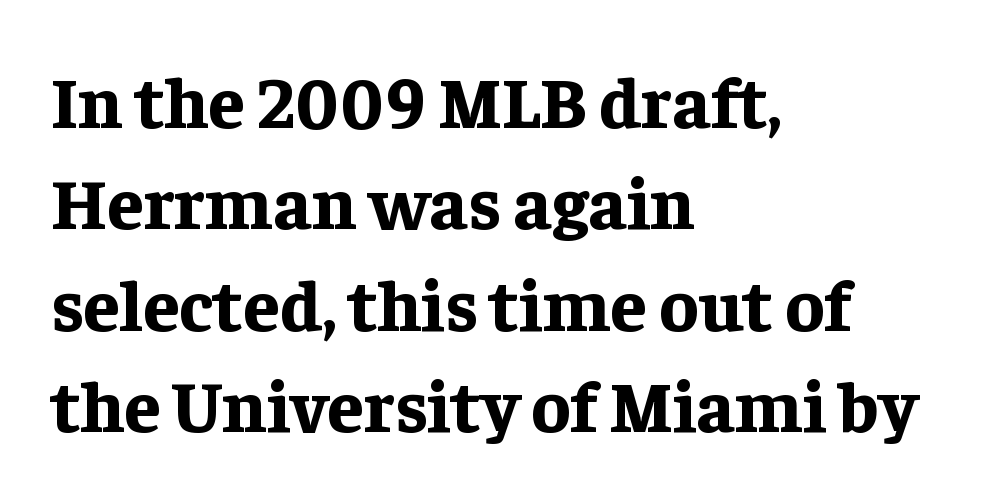
Is there much room between lines? A standard amount, neither cramped nor airy. Casual observation: everything's shoved over to the left. Note the varied advance widths — an 'i' is clearly narrower than an 'm'. Words appear dense and cohesive because spacing is normal. When letters stand straight like this, we call the style roman or upright. Unmarked baselines from the first word to the last.
